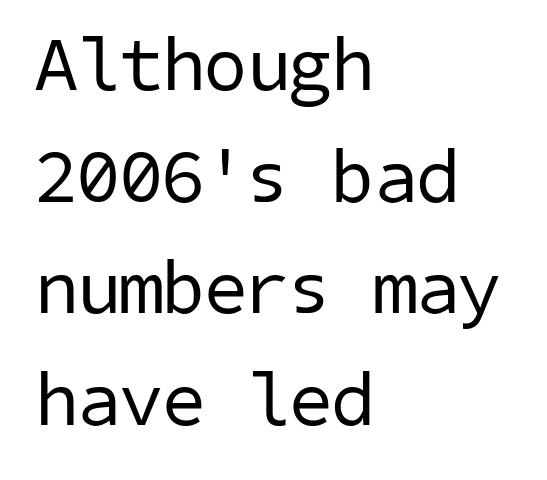
Serif or sans? Sans — the stroke terminals are bare. Words float on clear page, feet unadorned. Look at the tracking — it's just the regular setting, nothing added. The face looks like a standard text weight, possibly lighter.
